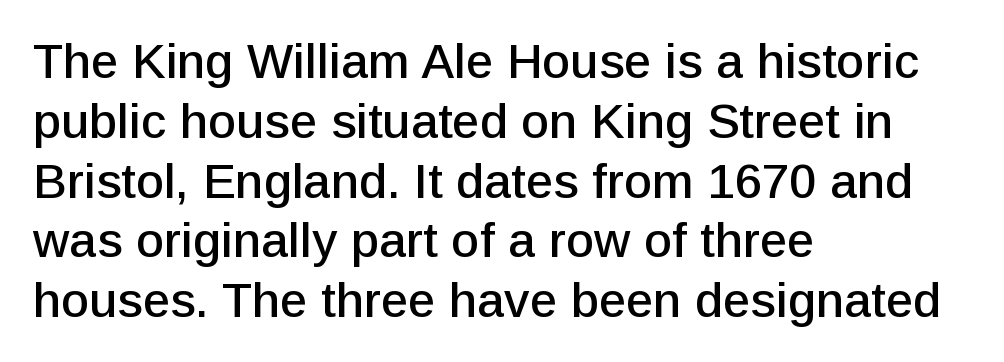
The face used here is proportionally spaced, like ordinary book or web type. Descenders hang freely into open space. In terms of letterspacing, this is plain default setting. The characters display no serif detailing; their extremities are plain.
